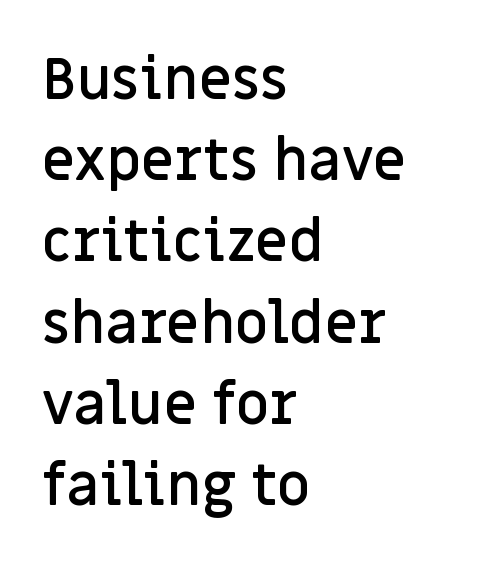
{"serif": "no", "italic": "no", "bold": "semi", "weight": "semibold", "width": "normal", "stroke_contrast": "low", "x_height": "large", "monospaced": "no", "underline": "no", "align": "left", "line_spacing": "normal", "line_spacing_ratio": 1.4, "letter_spacing": "normal", "letter_spacing_em": 0.0, "glyph_px": 58}
